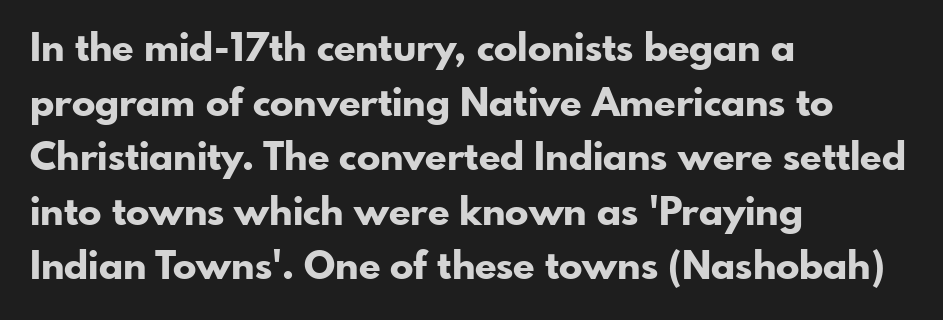
Students, note that the glyphs here touch the page at normal intervals. Each letter's strokes conclude bluntly, with no projecting serifs. The letters stand upright; this is a roman face. I'd describe the lettering as bold — thick and assertive. Regular leading.
